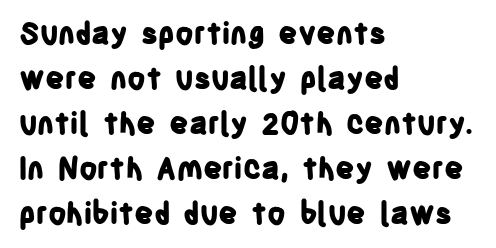
Q: Is the text bold? A: Yes.
Q: Is the text italic (slanted)? A: No, it is upright.
Q: Is the typeface a serif or a sans-serif typeface? A: Sans-serif.
Q: Is the text underlined? A: No.
Q: How is the paragraph aligned? A: Left-aligned.
Q: Is the spacing between letters normal or unusually wide? A: Normal.
Q: Is the spacing between lines tight, normal or loose? A: Normal.
Q: Width (condensed, normal, or wide)? A: Condensed.
Q: Stroke contrast? A: Low.
Q: x-height? A: Large.
Q: Monospaced? A: No.
